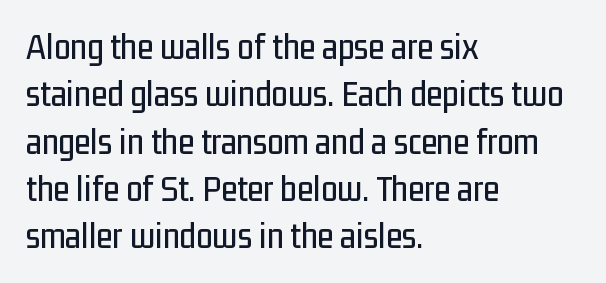
Q: Is the text italic (slanted)? A: No, it is upright.
Q: Is the typeface a serif or a sans-serif typeface? A: Sans-serif.
Q: Is the text underlined? A: No.
Q: How is the paragraph aligned? A: Left-aligned.
Q: Is the spacing between letters normal or unusually wide? A: Normal.
Q: Is the spacing between lines tight, normal or loose? A: Normal.
Q: Width (condensed, normal, or wide)? A: Condensed.
Q: Stroke contrast? A: Low.
Q: x-height? A: Medium.
Q: Monospaced? A: No.
